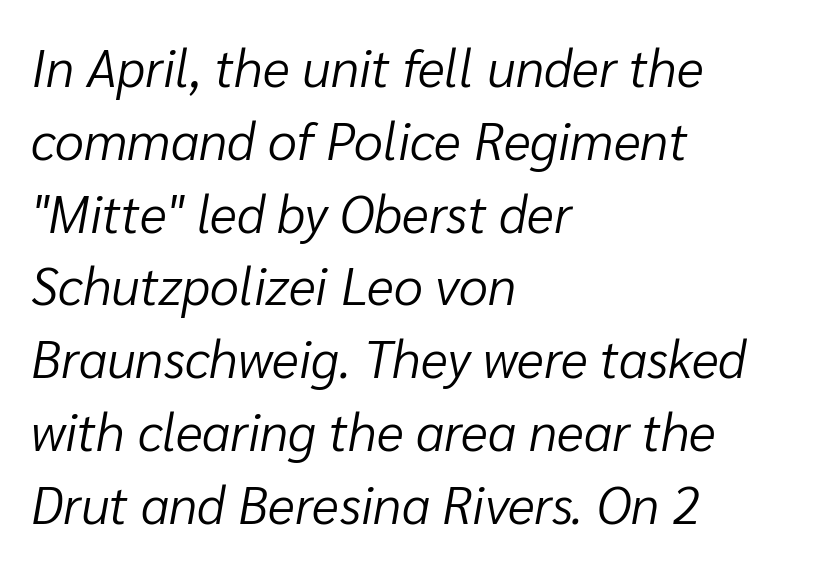
The image shows 52 px light type, italic (leaning right); set left-aligned, normal line spacing (1.4x), normal letter spacing, not underlined; low stroke contrast and a medium x-height.
